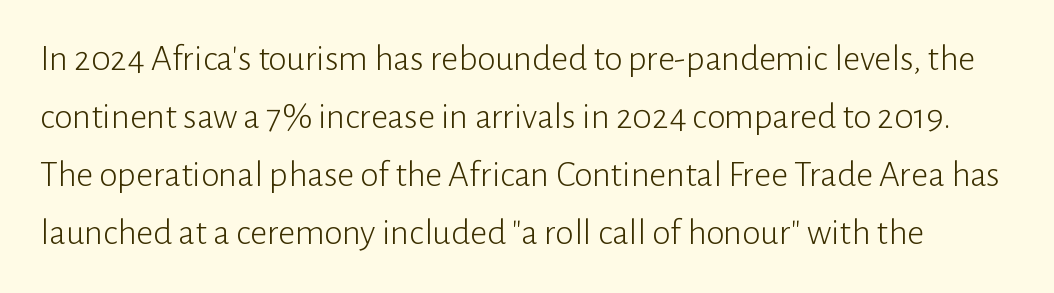
{"serif": "no", "italic": "no", "bold": "no", "weight": "light", "width": "normal", "stroke_contrast": "low", "x_height": "medium", "monospaced": "no", "underline": "no", "line_spacing": "normal", "line_spacing_ratio": 1.57, "letter_spacing": "normal", "letter_spacing_em": 0.0, "glyph_px": 37}
